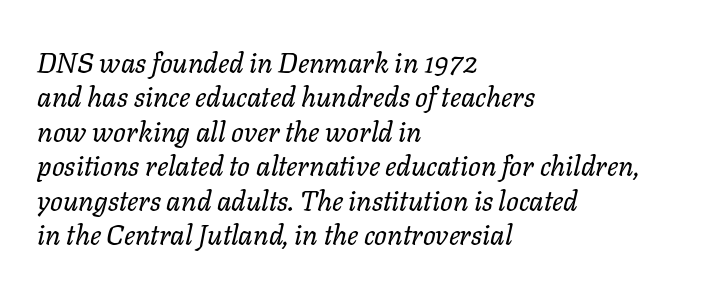
Q: Is the text bold? A: No.
Q: Is the text italic (slanted)? A: Yes, it leans right by about 11 degrees.
Q: Is the text underlined? A: No.
Q: How is the paragraph aligned? A: Left-aligned.
Q: Is the spacing between letters normal or unusually wide? A: Normal.
Q: Width (condensed, normal, or wide)? A: Normal.
Q: Stroke contrast? A: Low.
Q: x-height? A: Medium.
Q: Monospaced? A: No.
